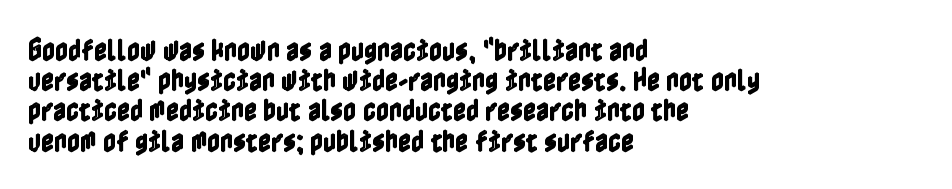
Q: Is the text italic (slanted)? A: No, it is upright.
Q: Is the text underlined? A: No.
Q: How is the paragraph aligned? A: Left-aligned.
Q: Is the spacing between letters normal or unusually wide? A: Normal.
